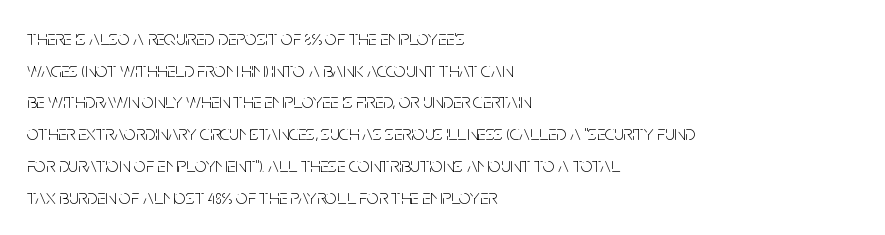
{"italic": "no", "bold": "no", "underline": "no", "align": "left", "line_spacing": "normal", "line_spacing_ratio": 1.51, "letter_spacing": "normal", "letter_spacing_em": 0.0, "glyph_px": 21}
